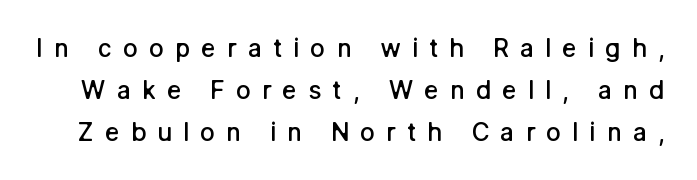
Observe the wide spacing: letters keep a clear distance from each other. Unlike italic type, these characters show no tilt at all. The gap between lines stays unmarked. The sample has been set in demibold, a notch under bold.
